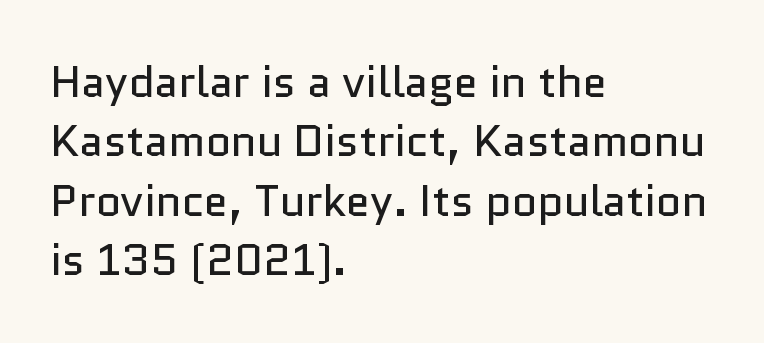
Q: Is the text bold? A: No.
Q: Is the text italic (slanted)? A: No, it is upright.
Q: Is the typeface a serif or a sans-serif typeface? A: Sans-serif.
Q: Is the text underlined? A: No.
Q: How is the paragraph aligned? A: Left-aligned.
Q: Is the spacing between letters normal or unusually wide? A: Normal.
Q: Is the spacing between lines tight, normal or loose? A: Normal.
Q: Width (condensed, normal, or wide)? A: Normal.
Q: Stroke contrast? A: Low.
Q: x-height? A: Medium.
Q: Monospaced? A: No.
